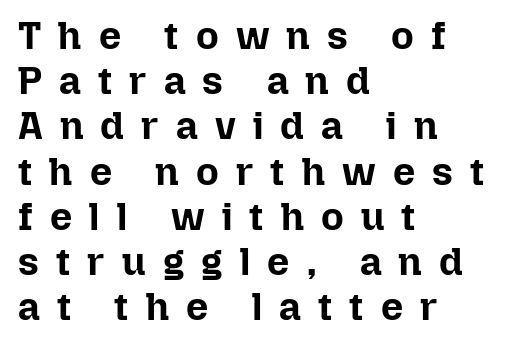
Q: Is the text bold? A: Yes.
Q: Is the text italic (slanted)? A: No, it is upright.
Q: Is the text underlined? A: No.
Q: How is the paragraph aligned? A: Left-aligned.
Q: Is the spacing between letters normal or unusually wide? A: Unusually wide.
Q: Width (condensed, normal, or wide)? A: Normal.
Q: Stroke contrast? A: Low.
Q: x-height? A: Medium.
Q: Monospaced? A: No.
